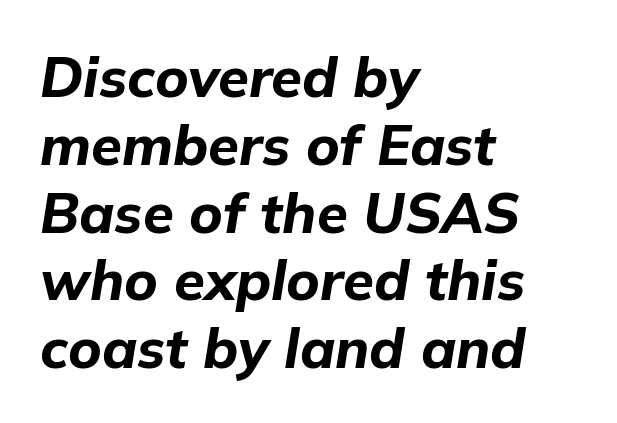
{"italic": "yes", "lean": "right", "slant_degrees": 9, "bold": "yes", "weight": "bold", "width": "normal", "stroke_contrast": "low", "x_height": "medium", "monospaced": "no", "underline": "no", "align": "left", "line_spacing_ratio": 1.21, "letter_spacing": "normal", "letter_spacing_em": 0.0, "glyph_px": 56}
